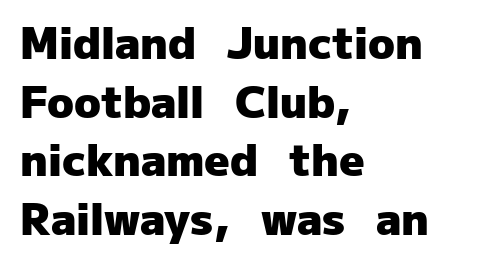
Spacing verdict: proportional, widths tailored to each character. No word sits above an underline. Look at the bottom of the vertical strokes: they stop flat, with no serifs. Regular leading. Spacing between characters is what you'd get straight out of the box. This rendering uses left alignment, leaving the right contour irregular.
